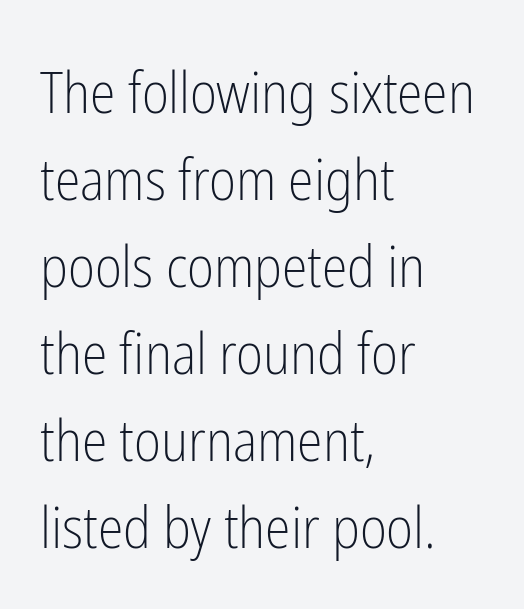
Q: Is the text bold? A: No.
Q: Is the text italic (slanted)? A: No, it is upright.
Q: Is the typeface a serif or a sans-serif typeface? A: Sans-serif.
Q: Is the text underlined? A: No.
Q: How is the paragraph aligned? A: Left-aligned.
Q: Is the spacing between letters normal or unusually wide? A: Normal.
Q: Is the spacing between lines tight, normal or loose? A: Normal.
Q: Width (condensed, normal, or wide)? A: Condensed.
Q: Stroke contrast? A: Low.
Q: x-height? A: Medium.
Q: Monospaced? A: No.
